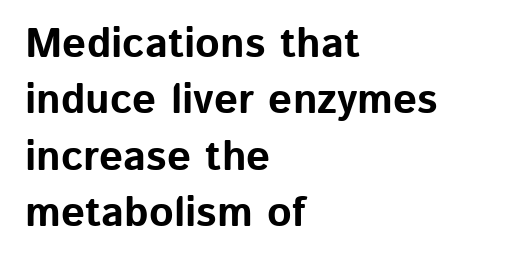
Q: Is the text bold? A: Yes.
Q: Is the text italic (slanted)? A: No, it is upright.
Q: Is the typeface a serif or a sans-serif typeface? A: Sans-serif.
Q: Is the text underlined? A: No.
Q: How is the paragraph aligned? A: Left-aligned.
Q: Is the spacing between letters normal or unusually wide? A: Normal.
Q: Is the spacing between lines tight, normal or loose? A: Normal.
Q: Width (condensed, normal, or wide)? A: Normal.
Q: Stroke contrast? A: Low.
Q: x-height? A: Medium.
Q: Monospaced? A: No.
